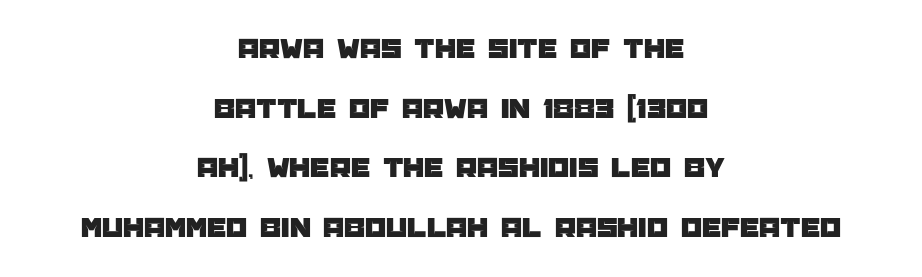
The typography opts for an upright posture over an oblique one. Varying glyph widths throughout — classic text-font behaviour. Neither beginnings nor endings align; midpoints do. In terms of letterspacing, this is plain default setting. The characters display no serif detailing; their extremities are plain. The foot of each line stays bare and open.
